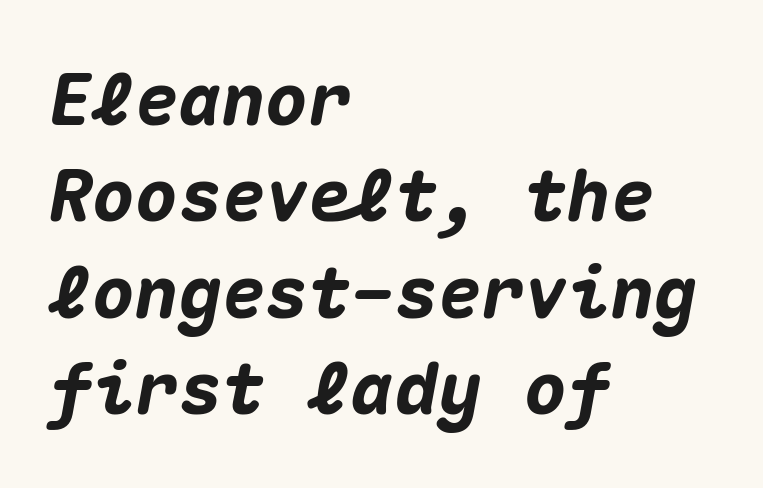
{"italic": "yes", "lean": "right", "slant_degrees": 10, "bold": "yes", "weight": "heavy", "width": "normal", "stroke_contrast": "medium", "x_height": "medium", "monospaced": "yes", "underline": "no", "align": "left", "line_spacing": "normal", "line_spacing_ratio": 1.34, "letter_spacing": "normal", "letter_spacing_em": 0.0, "glyph_px": 72}
